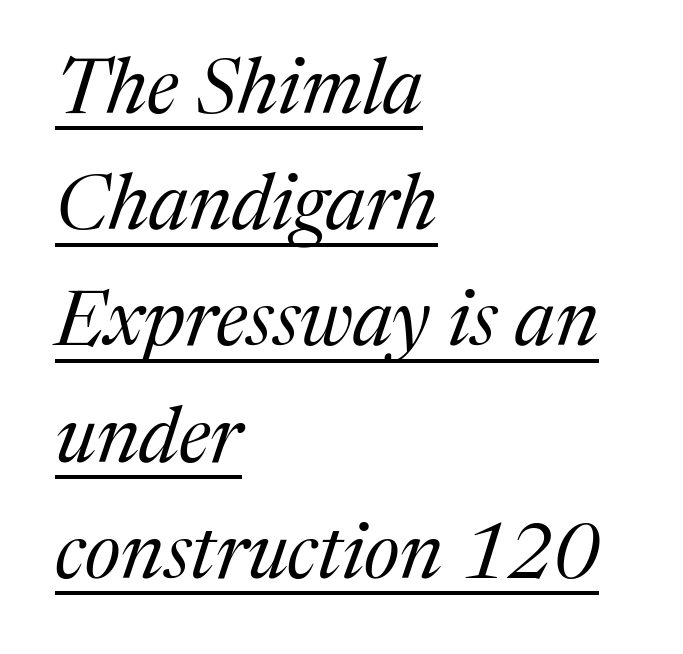
Q: Is the text bold? A: No.
Q: Is the text italic (slanted)? A: Yes, it leans right by about 17 degrees.
Q: Is the typeface a serif or a sans-serif typeface? A: Serif.
Q: Is the text underlined? A: Yes.
Q: How is the paragraph aligned? A: Left-aligned.
Q: Is the spacing between letters normal or unusually wide? A: Normal.
Q: Is the spacing between lines tight, normal or loose? A: Normal.
Q: Width (condensed, normal, or wide)? A: Normal.
Q: Stroke contrast? A: Medium.
Q: x-height? A: Medium.
Q: Monospaced? A: No.
